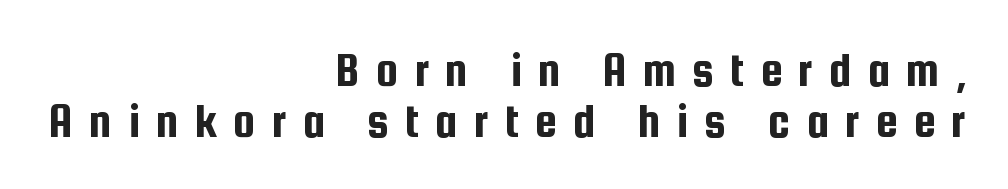
The passage shown stacks its lines with hardly any gap. The letterforms stand isolated, each surrounded by extra space. If you drew a line through each stem, it would be perfectly vertical. Right-aligned paragraph, ragged on the left. Spacing verdict: proportional, widths tailored to each character.
